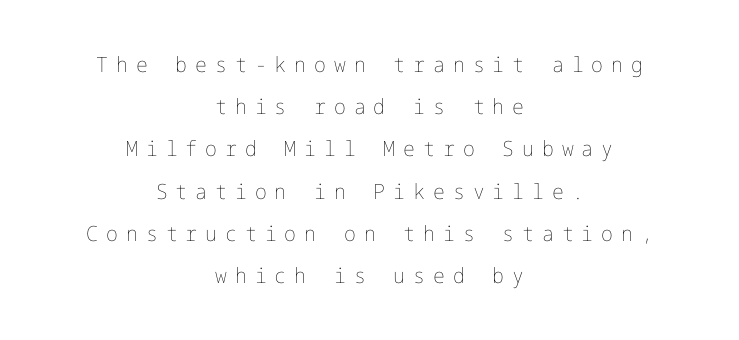
Q: Is the text bold? A: No.
Q: Is the text italic (slanted)? A: No, it is upright.
Q: Is the text underlined? A: No.
Q: How is the paragraph aligned? A: Centered.
Q: Is the spacing between letters normal or unusually wide? A: Unusually wide.
Q: Is the spacing between lines tight, normal or loose? A: Loose.
